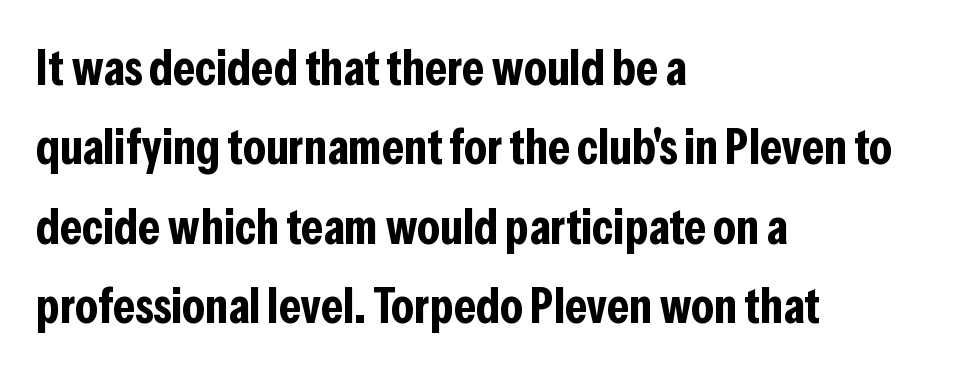
{"serif": "no", "italic": "no", "bold": "yes", "weight": "bold", "width": "condensed", "stroke_contrast": "low", "x_height": "medium", "monospaced": "no", "underline": "no", "align": "left", "line_spacing": "normal", "line_spacing_ratio": 1.59, "letter_spacing": "normal", "letter_spacing_em": 0.0, "glyph_px": 50}
